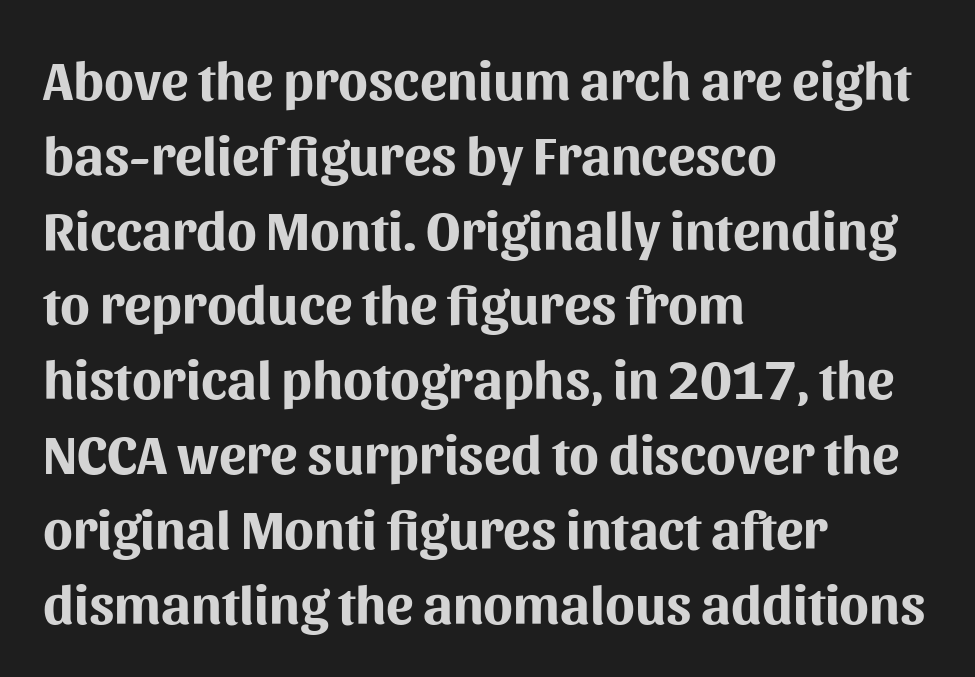
{"serif": "no", "italic": "no", "bold": "yes", "weight": "bold", "width": "normal", "stroke_contrast": "medium", "x_height": "medium", "monospaced": "no", "underline": "no", "align": "left", "line_spacing": "normal", "line_spacing_ratio": 1.36, "letter_spacing": "normal", "letter_spacing_em": 0.0, "glyph_px": 55}
